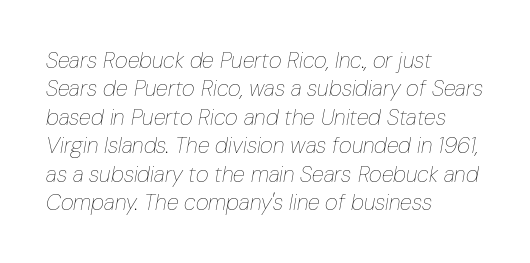
{"italic": "yes", "lean": "right", "slant_degrees": 10, "bold": "no", "underline": "no", "align": "left", "line_spacing": "normal", "line_spacing_ratio": 1.29, "letter_spacing": "normal", "letter_spacing_em": 0.0, "glyph_px": 22}
